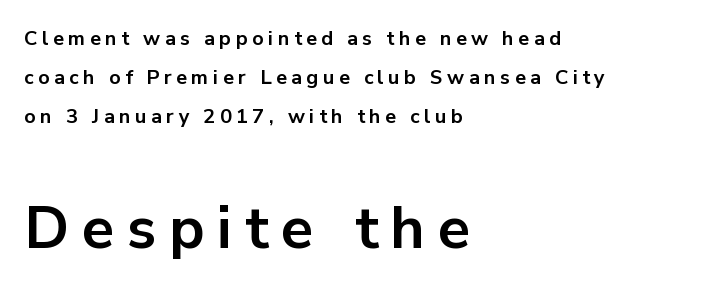
Q: Is the text bold? A: Yes.
Q: Is the text italic (slanted)? A: No, it is upright.
Q: Is the typeface a serif or a sans-serif typeface? A: Sans-serif.
Q: Is the text underlined? A: No.
Q: How is the paragraph aligned? A: Left-aligned.
Q: Is the spacing between letters normal or unusually wide? A: Unusually wide.
Q: Is the spacing between lines tight, normal or loose? A: Loose.
Q: Which block of text is set in a larger size, the first (top) or the second (bottom)? A: The second (bottom) one.
Q: Width (condensed, normal, or wide)? A: Normal.
Q: Stroke contrast? A: Low.
Q: x-height? A: Medium.
Q: Monospaced? A: No.
